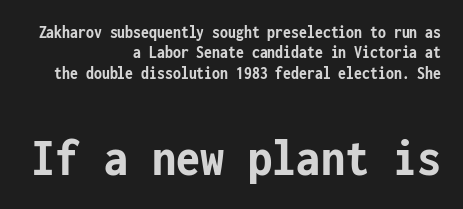
Q: Is the text bold? A: Yes.
Q: Is the text italic (slanted)? A: No, it is upright.
Q: Is the typeface a serif or a sans-serif typeface? A: Sans-serif.
Q: Is the text underlined? A: No.
Q: How is the paragraph aligned? A: Right-aligned.
Q: Is the spacing between letters normal or unusually wide? A: Normal.
Q: Is the spacing between lines tight, normal or loose? A: Tight.
Q: Which block of text is set in a larger size, the first (top) or the second (bottom)? A: The second (bottom) one.
Q: Width (condensed, normal, or wide)? A: Condensed.
Q: Stroke contrast? A: Low.
Q: x-height? A: Medium.
Q: Monospaced? A: Yes.
